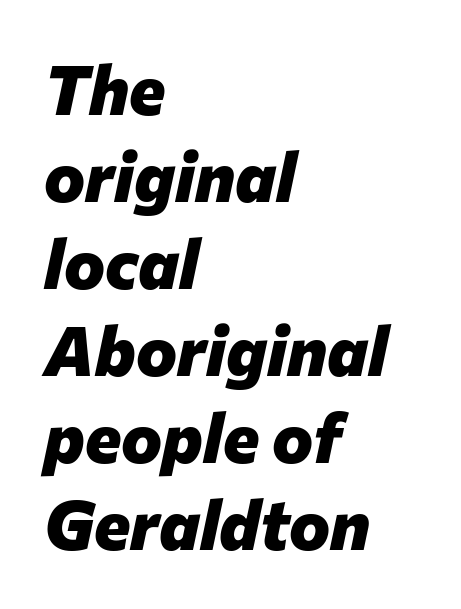
Q: Is the text bold? A: Yes.
Q: Is the text italic (slanted)? A: Yes, it leans right by about 12 degrees.
Q: Is the text underlined? A: No.
Q: How is the paragraph aligned? A: Left-aligned.
Q: Is the spacing between letters normal or unusually wide? A: Normal.
Q: Is the spacing between lines tight, normal or loose? A: Normal.
Q: Width (condensed, normal, or wide)? A: Normal.
Q: Stroke contrast? A: Low.
Q: x-height? A: Medium.
Q: Monospaced? A: No.
